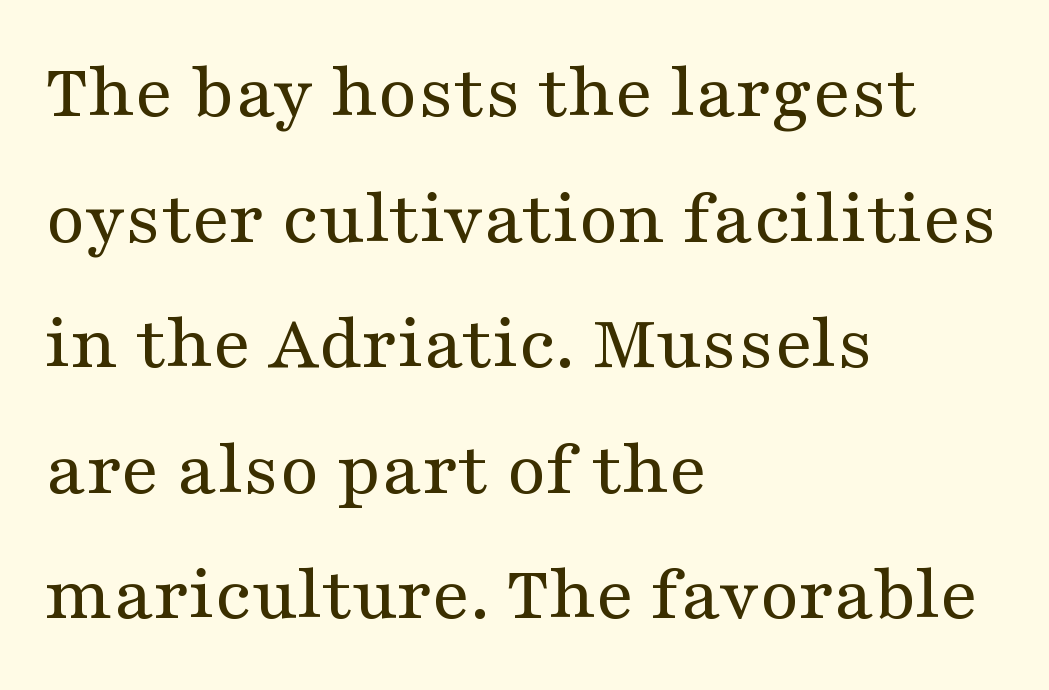
The image shows 80 px regular-weight, wide serif type, upright; set left-aligned, normal line spacing (1.57x), normal letter spacing, not underlined; medium stroke contrast and a medium x-height.
